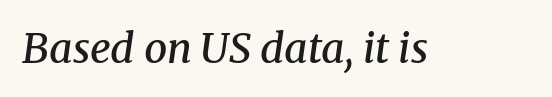
Tracking here is standard; glyphs follow each other at the usual distance. Semibold letterforms, between regular and bold. Each row of text sits above clean, open space. The text was rendered using a seriffed face with decorative stroke endings.
